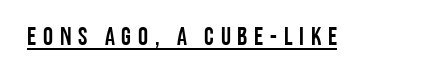
The type sits square on the baseline with zero lean. The line texture is sparse and dotted thanks to wide tracking. This sample carries an underscore along the baseline area.
